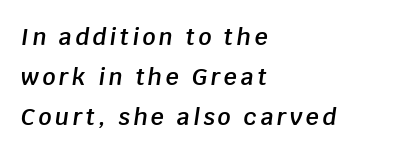
Q: Is the text bold? A: Semi-bold.
Q: Is the text italic (slanted)? A: Yes, it leans right by about 8 degrees.
Q: Is the text underlined? A: No.
Q: How is the paragraph aligned? A: Left-aligned.
